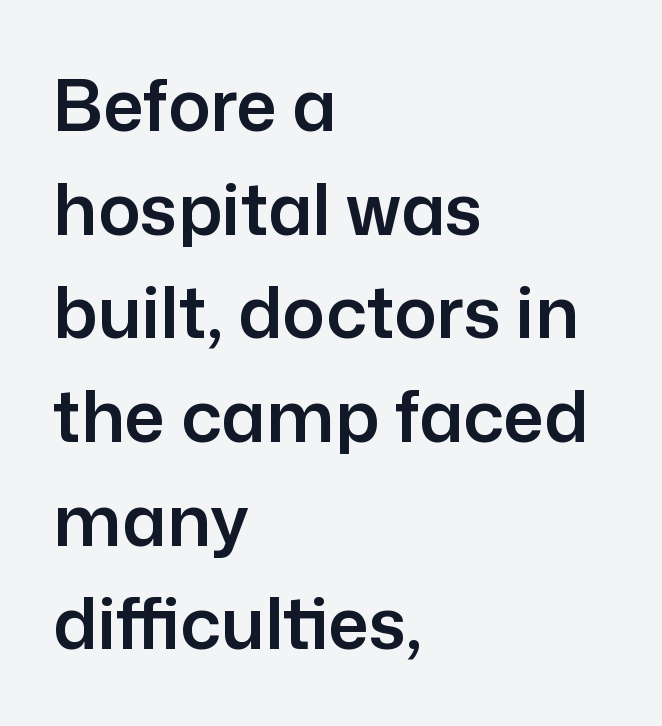
The image shows 71 px sans-serif type, upright; set left-aligned, normal line spacing (1.46x), normal letter spacing, not underlined; low stroke contrast and a medium x-height.
